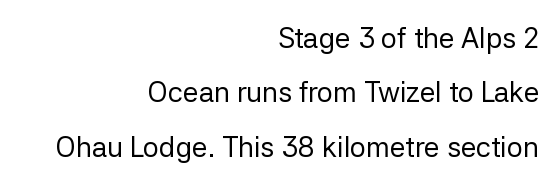
Q: Is the text bold? A: No.
Q: Is the text italic (slanted)? A: No, it is upright.
Q: Is the typeface a serif or a sans-serif typeface? A: Sans-serif.
Q: Is the text underlined? A: No.
Q: How is the paragraph aligned? A: Right-aligned.
Q: Is the spacing between letters normal or unusually wide? A: Normal.
Q: Is the spacing between lines tight, normal or loose? A: Loose.
Q: Width (condensed, normal, or wide)? A: Normal.
Q: Stroke contrast? A: Low.
Q: x-height? A: Medium.
Q: Monospaced? A: No.
